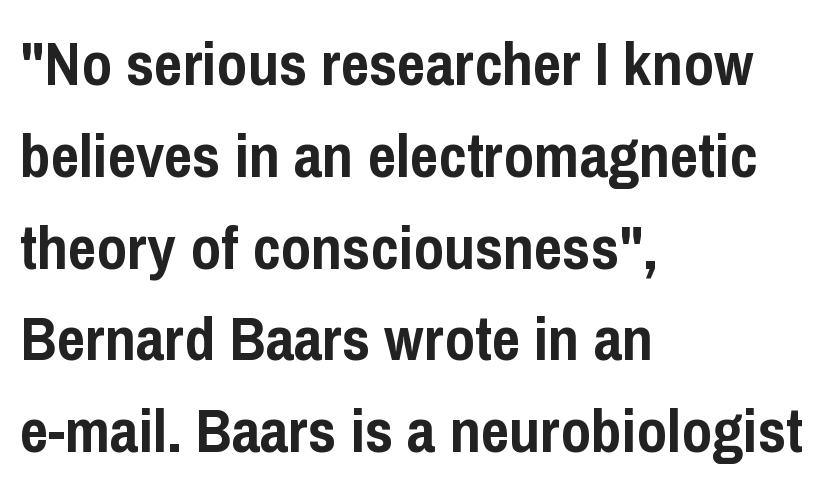
If you drew a ruler down the left edge, every line would touch it. Look at the tracking — it's just the regular setting, nothing added. No italicization has been applied; the sample stays upright. Horizontal bands of white between lines are of average thickness. The strokes are fattened all the way to bold. Letters rest on an invisible, unmarked baseline.
